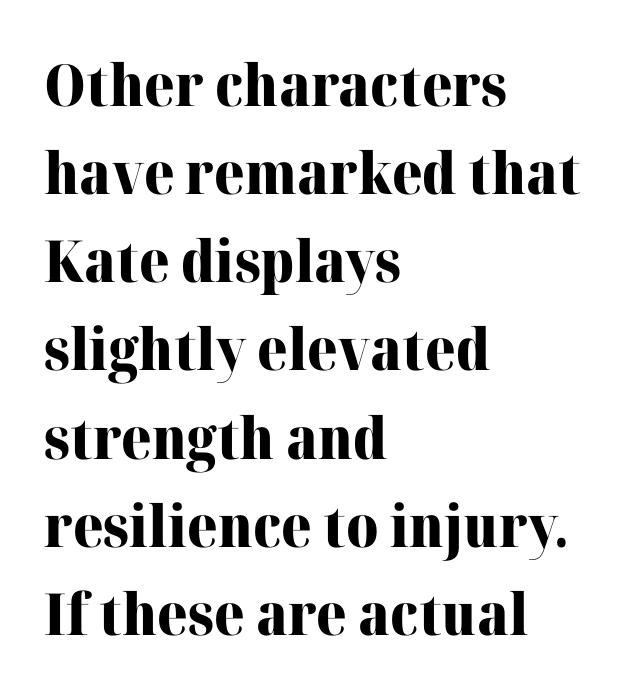
Q: Is the text bold? A: Yes.
Q: Is the text italic (slanted)? A: No, it is upright.
Q: Is the typeface a serif or a sans-serif typeface? A: Serif.
Q: Is the text underlined? A: No.
Q: How is the paragraph aligned? A: Left-aligned.
Q: Is the spacing between letters normal or unusually wide? A: Normal.
Q: Is the spacing between lines tight, normal or loose? A: Normal.
Q: Width (condensed, normal, or wide)? A: Normal.
Q: Stroke contrast? A: High.
Q: x-height? A: Medium.
Q: Monospaced? A: No.
